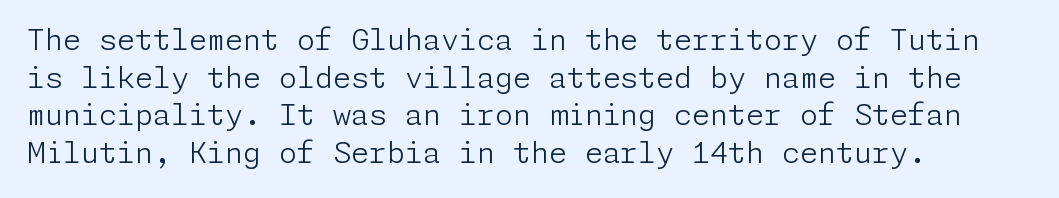
{"serif": "no", "italic": "no", "bold": "no", "weight": "light", "width": "normal", "stroke_contrast": "low", "x_height": "medium", "underline": "no", "align": "left", "line_spacing": "normal", "line_spacing_ratio": 1.3, "letter_spacing": "normal", "letter_spacing_em": 0.0, "glyph_px": 29}
